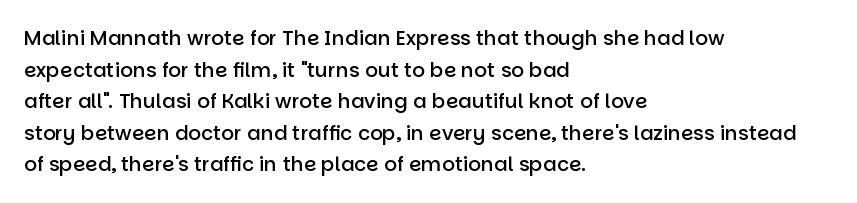
{"italic": "no", "bold": "semi", "underline": "no", "align": "left", "line_spacing": "normal", "line_spacing_ratio": 1.58, "letter_spacing": "normal", "letter_spacing_em": 0.0, "glyph_px": 20}
